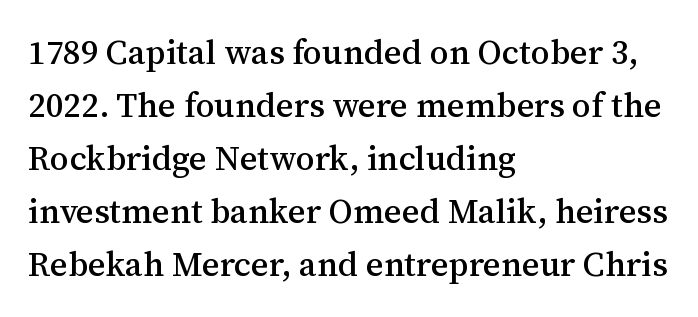
Q: Is the text italic (slanted)? A: No, it is upright.
Q: Is the typeface a serif or a sans-serif typeface? A: Serif.
Q: Is the text underlined? A: No.
Q: How is the paragraph aligned? A: Left-aligned.
Q: Is the spacing between letters normal or unusually wide? A: Normal.
Q: Is the spacing between lines tight, normal or loose? A: Normal.
Q: Width (condensed, normal, or wide)? A: Normal.
Q: Stroke contrast? A: Medium.
Q: x-height? A: Medium.
Q: Monospaced? A: No.
